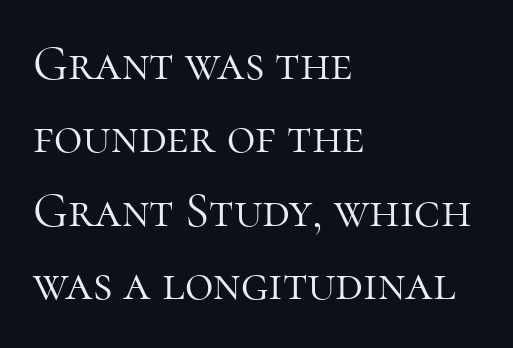
The image shows 49 px light serif type, upright; set left-aligned, normal line spacing (1.5x), normal letter spacing, not underlined; high stroke contrast and a medium x-height.
